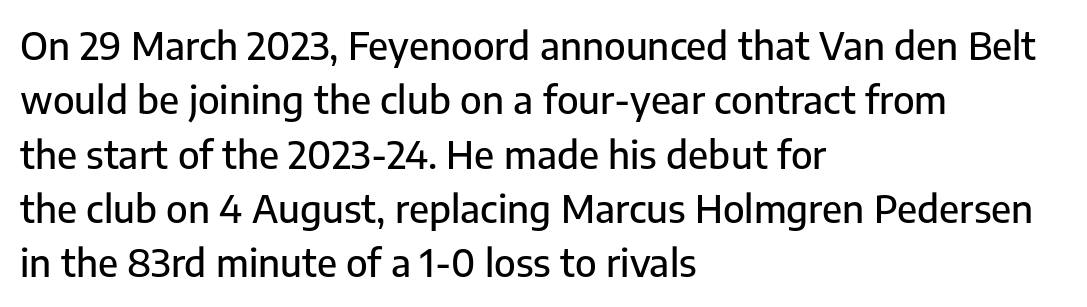
Line beginnings align vertically; line endings do not. A typesetter would mark this as roman, not italic. Font category for this specimen: sans-serif. Varying glyph widths throughout — classic text-font behaviour. There is no visible air inserted between adjacent glyphs.
